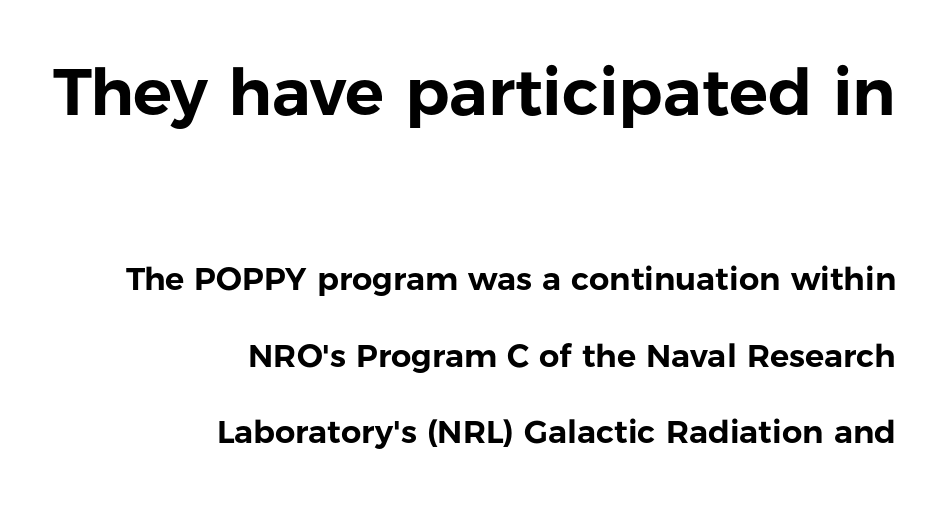
These lines are composed in type without serifs. Every character sits straight up, as roman type does. Is the lower block the larger one? No — the upper block carries the bigger type. Underlining? Definitely not there. Compared with typical paragraphs, the rows here are farther apart.
